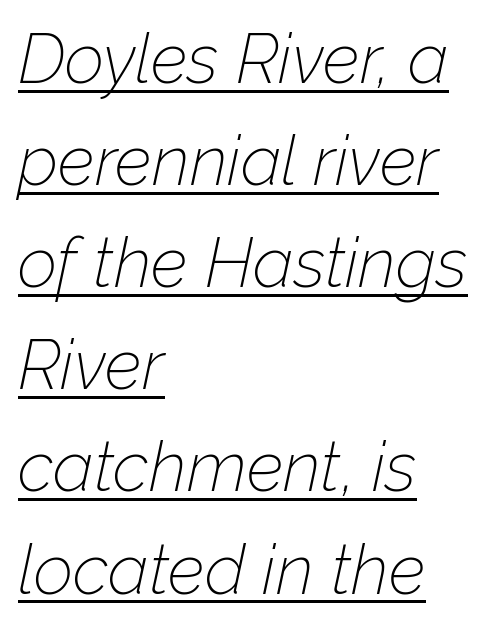
Do the characters align in a grid? No, the font is proportional. Students, observe the line beneath the letters — that is underlining. The ragged edge is on the right, which tells us the setting is flush left. The rendering applies a slant to the glyphs. Each stroke keeps to a modest, everyday thickness or less. One glance says typical: line gaps are just what's usual.
